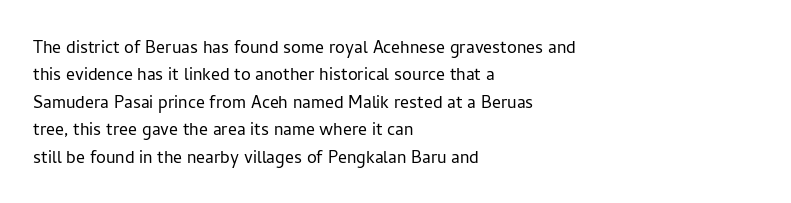
Counters stay open thanks to moderate or lighter strokes. All the whitespace from short lines collects on the right. Normally led — the rows are evenly, conventionally spaced. The glyphs are unaccompanied by any horizontal stroke below them.
